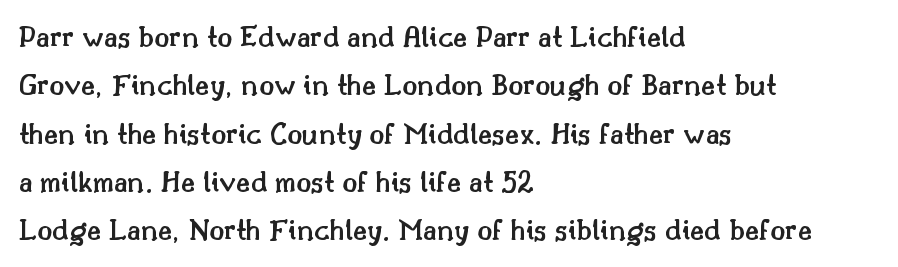
Q: Is the text bold? A: Semi-bold.
Q: Is the text italic (slanted)? A: No, it is upright.
Q: Is the typeface a serif or a sans-serif typeface? A: Serif.
Q: Is the text underlined? A: No.
Q: How is the paragraph aligned? A: Left-aligned.
Q: Is the spacing between letters normal or unusually wide? A: Normal.
Q: Is the spacing between lines tight, normal or loose? A: Normal.
Q: Width (condensed, normal, or wide)? A: Normal.
Q: Stroke contrast? A: Medium.
Q: x-height? A: Small.
Q: Monospaced? A: No.
